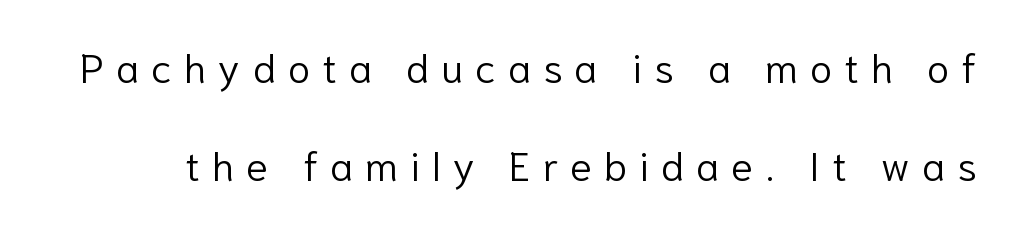
I'd call this a sans setting — the letters go barefoot. How would I describe the line gaps? Wide and relaxed. The passage shown is not underscored anywhere. The letters advance in unequal steps, a hallmark of proportional type. Do the letters lean? They stand straight.
